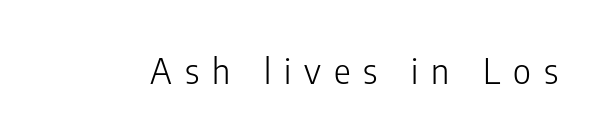
{"serif": "no", "italic": "no", "bold": "no", "weight": "light", "width": "condensed", "stroke_contrast": "low", "x_height": "medium", "monospaced": "no", "underline": "no", "letter_spacing": "wide", "letter_spacing_em": 0.37, "glyph_px": 35}
